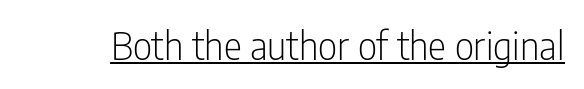
{"serif": "no", "italic": "no", "bold": "no", "weight": "light", "width": "condensed", "stroke_contrast": "low", "x_height": "medium", "monospaced": "no", "underline": "yes", "letter_spacing": "normal", "letter_spacing_em": 0.0, "glyph_px": 38}
